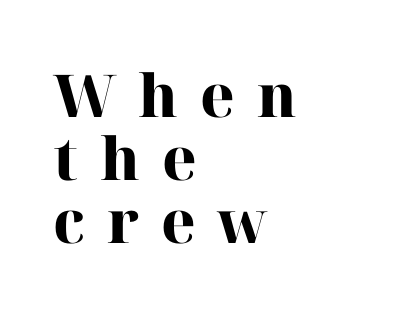
The image shows 59 px heavy serif type, upright; set left-aligned, tight line spacing (1.07x), unusually wide letter spacing (+0.37 em), not underlined; high stroke contrast and a medium x-height.
